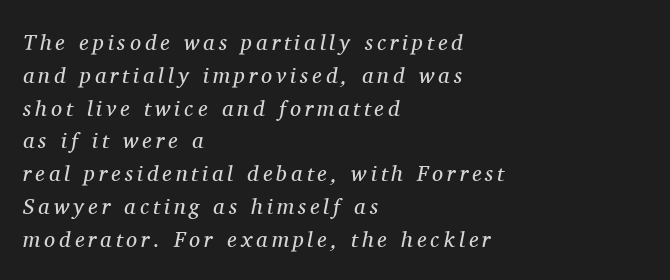
Q: Is the text bold? A: No.
Q: Is the text italic (slanted)? A: Yes, it leans right by about 11 degrees.
Q: Is the text underlined? A: No.
Q: How is the paragraph aligned? A: Left-aligned.
Q: Is the spacing between lines tight, normal or loose? A: Normal.
